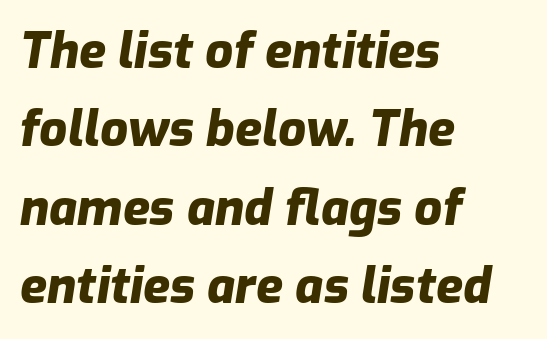
The image shows 49 px heavy type, italic (leaning right); set left-aligned, normal line spacing (1.6x), normal letter spacing, not underlined; low stroke contrast and a medium x-height.
